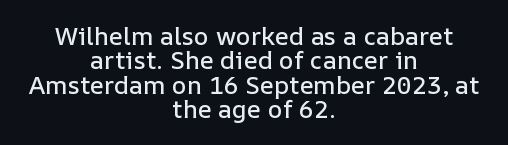
The image shows 25 px text type, upright; set centered, tight line spacing (0.98x), normal letter spacing, not underlined.
